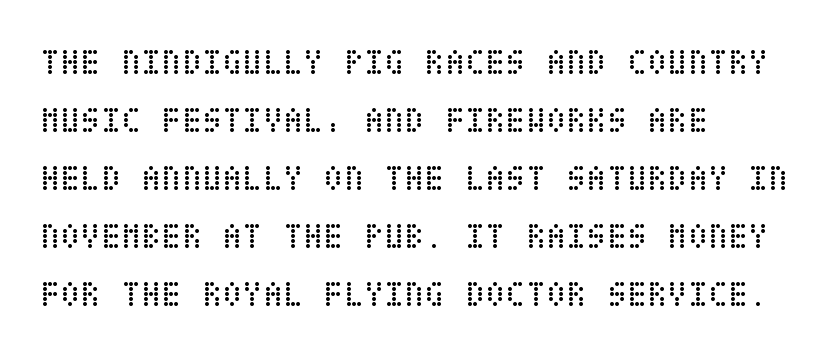
{"italic": "no", "bold": "no", "weight": "regular", "width": "condensed", "stroke_contrast": "low", "x_height": "large", "underline": "no", "align": "left", "line_spacing": "normal", "line_spacing_ratio": 1.57, "letter_spacing": "normal", "letter_spacing_em": 0.0, "glyph_px": 37}
